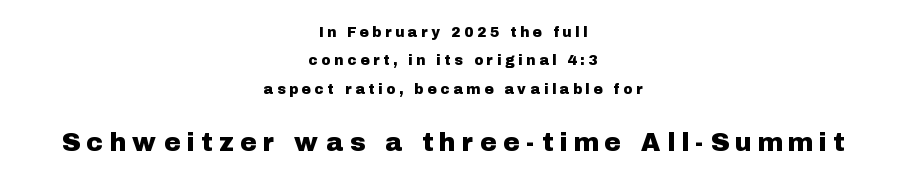
Q: Is the text italic (slanted)? A: No, it is upright.
Q: Is the text underlined? A: No.
Q: How is the paragraph aligned? A: Centered.
Q: Is the spacing between letters normal or unusually wide? A: Unusually wide.
Q: Is the spacing between lines tight, normal or loose? A: Loose.
Q: Which block of text is set in a larger size, the first (top) or the second (bottom)? A: The second (bottom) one.
